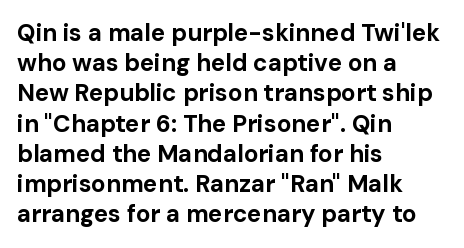
The image shows 24 px bold type, upright; set left-aligned, normal line spacing (1.26x), normal letter spacing, not underlined.
